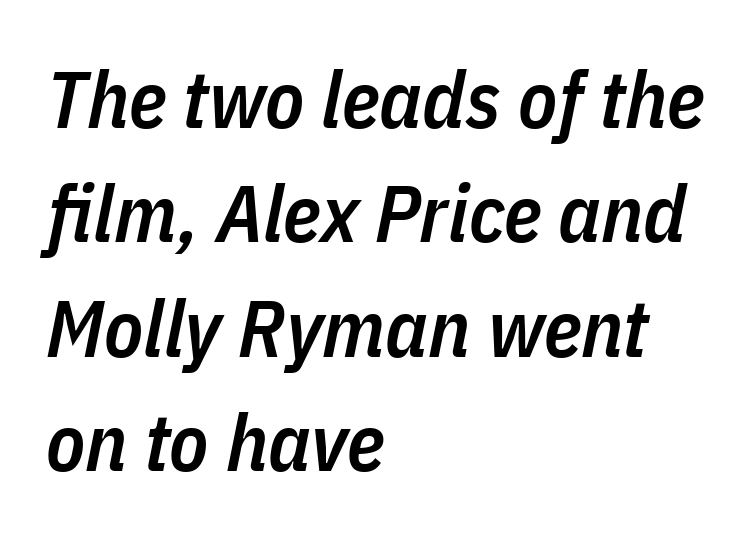
Q: Is the text bold? A: Semi-bold.
Q: Is the text italic (slanted)? A: Yes, it leans right by about 11 degrees.
Q: Is the text underlined? A: No.
Q: How is the paragraph aligned? A: Left-aligned.
Q: Is the spacing between letters normal or unusually wide? A: Normal.
Q: Is the spacing between lines tight, normal or loose? A: Normal.
Q: Width (condensed, normal, or wide)? A: Condensed.
Q: Stroke contrast? A: Low.
Q: x-height? A: Medium.
Q: Monospaced? A: No.
